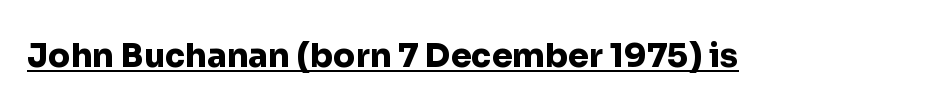
The image shows 33 px heavy sans-serif type, upright; set normal letter spacing, underlined; low stroke contrast and a medium x-height.
